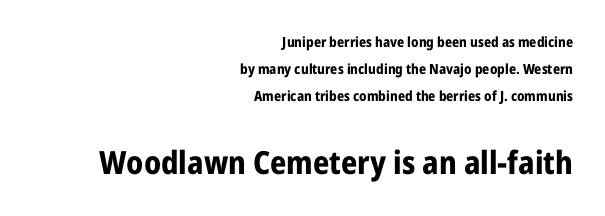
{"serif": "no", "italic": "no", "bold": "yes", "weight": "bold", "width": "condensed", "stroke_contrast": "low", "x_height": "medium", "monospaced": "no", "underline": "no", "align": "right", "line_spacing": "loose", "line_spacing_ratio": 1.93, "letter_spacing": "normal", "letter_spacing_em": 0.0, "larger_block": "second", "size_ratio": 2.29, "glyph_px": 32}
